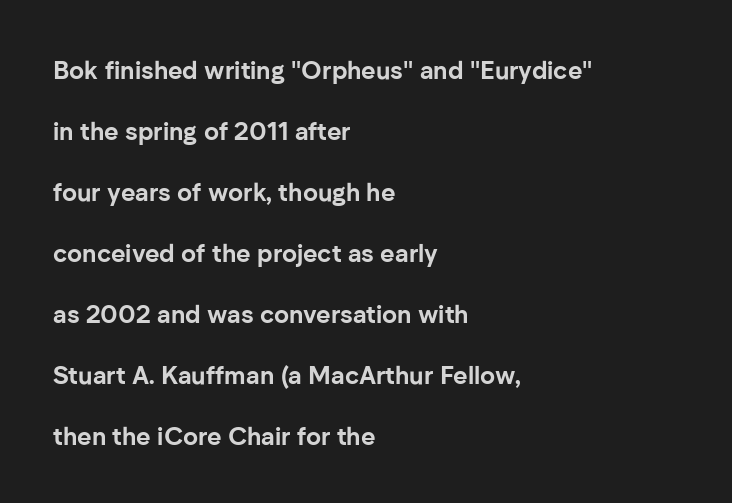
{"italic": "no", "bold": "yes", "underline": "no", "align": "left", "line_spacing": "loose", "line_spacing_ratio": 2.44, "letter_spacing": "normal", "letter_spacing_em": 0.0, "glyph_px": 25}
